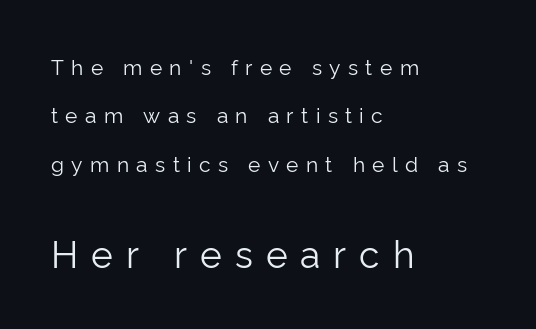
The image shows 37 px light sans-serif type, upright; set left-aligned, loose line spacing (2.3x), unusually wide letter spacing (+0.35 em), not underlined; the second (bottom) block is 1.76x larger; low stroke contrast and a medium x-height.
